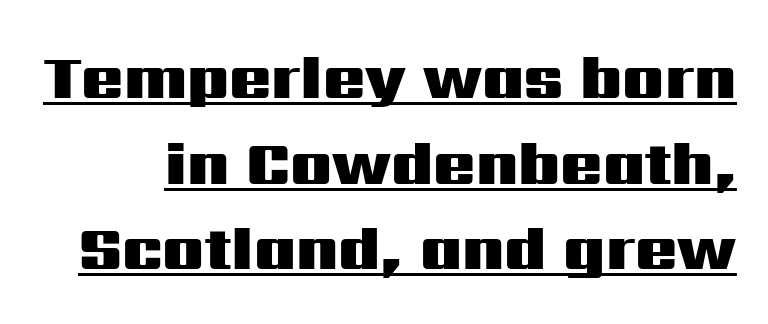
The image shows 62 px heavy, wide sans-serif type, upright; set normal line spacing (1.38x), normal letter spacing, underlined; medium stroke contrast and a medium x-height.
